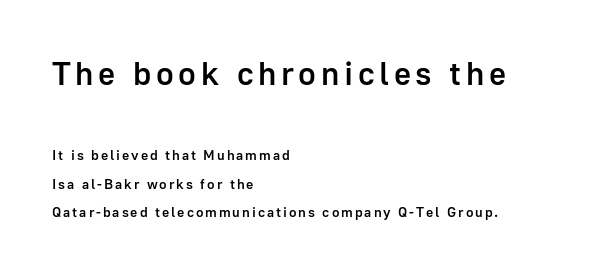
{"serif": "no", "italic": "no", "bold": "semi", "weight": "semibold", "width": "normal", "stroke_contrast": "low", "x_height": "medium", "monospaced": "no", "underline": "no", "align": "left", "line_spacing": "loose", "line_spacing_ratio": 2.05, "larger_block": "first", "size_ratio": 2.36, "glyph_px": 33}
